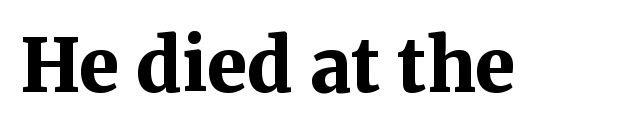
The image shows 73 px bold serif type, upright; set normal letter spacing, not underlined; medium stroke contrast and a medium x-height.
